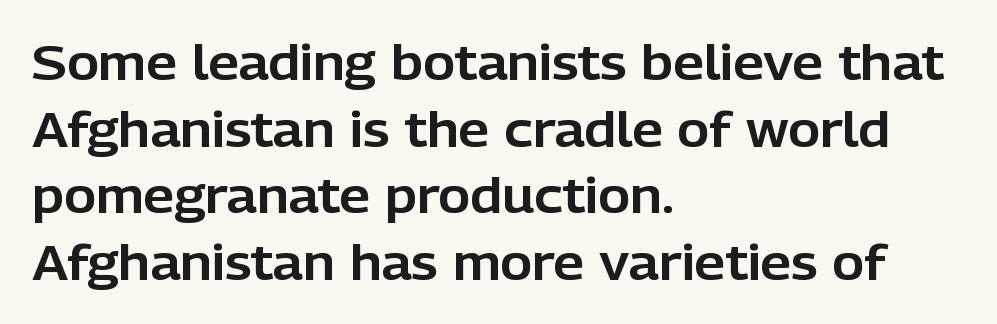
Q: Is the text italic (slanted)? A: No, it is upright.
Q: Is the typeface a serif or a sans-serif typeface? A: Sans-serif.
Q: Is the text underlined? A: No.
Q: How is the paragraph aligned? A: Left-aligned.
Q: Is the spacing between letters normal or unusually wide? A: Normal.
Q: Is the spacing between lines tight, normal or loose? A: Normal.
Q: Width (condensed, normal, or wide)? A: Normal.
Q: Stroke contrast? A: Low.
Q: x-height? A: Medium.
Q: Monospaced? A: No.
